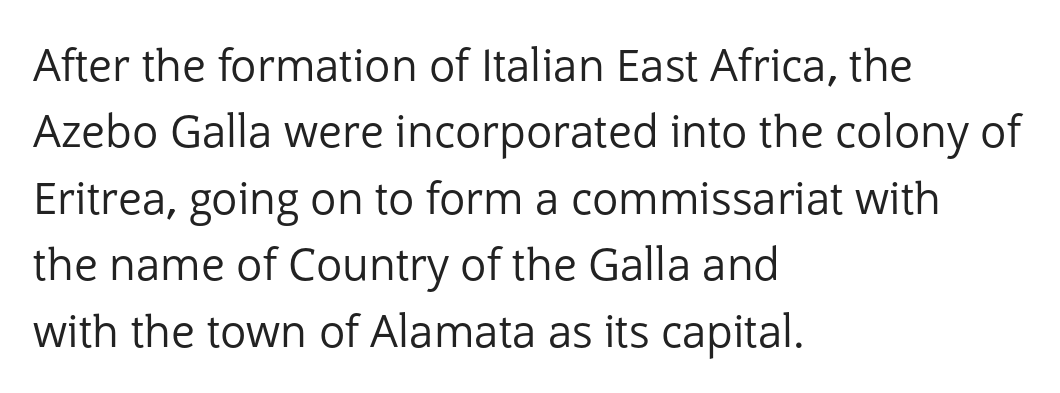
{"serif": "no", "italic": "no", "bold": "no", "weight": "regular", "width": "normal", "stroke_contrast": "low", "x_height": "medium", "monospaced": "no", "underline": "no", "align": "left", "line_spacing": "normal", "line_spacing_ratio": 1.51, "letter_spacing": "normal", "letter_spacing_em": 0.0, "glyph_px": 44}
